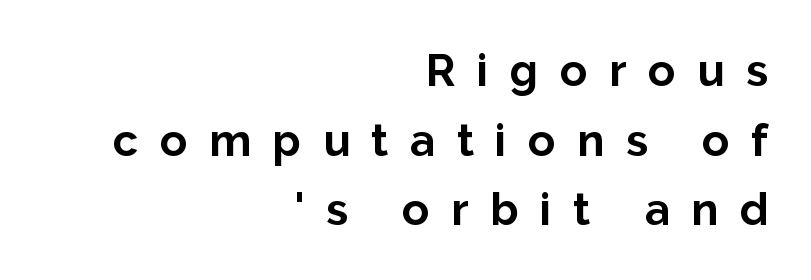
Leading matches the norm, producing a regular column. Is this a fixed-width face? No — the glyphs have proportional, varying widths. Underline: absent. There is plenty of visible air inserted between adjacent glyphs.
